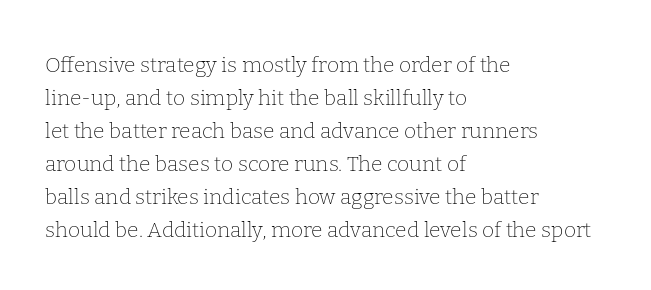
The image shows 21 px text type, upright; set left-aligned, normal line spacing (1.57x), normal letter spacing, not underlined.
